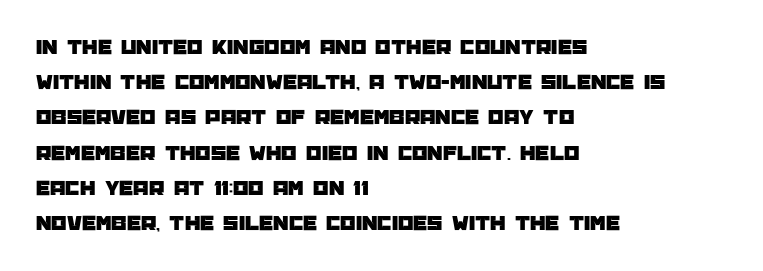
The image shows 22 px text type, upright; set left-aligned, normal line spacing (1.6x), normal letter spacing, not underlined.
